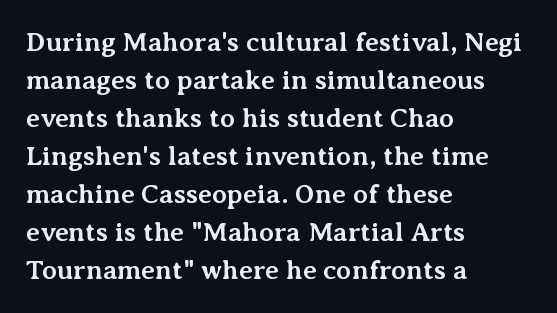
Nothing unusual about the tracking: characters are spaced as the font intends. Glance below the letters and you will spot only blank space. Designer's note — italics off, roman on. Alignment: flush left.
